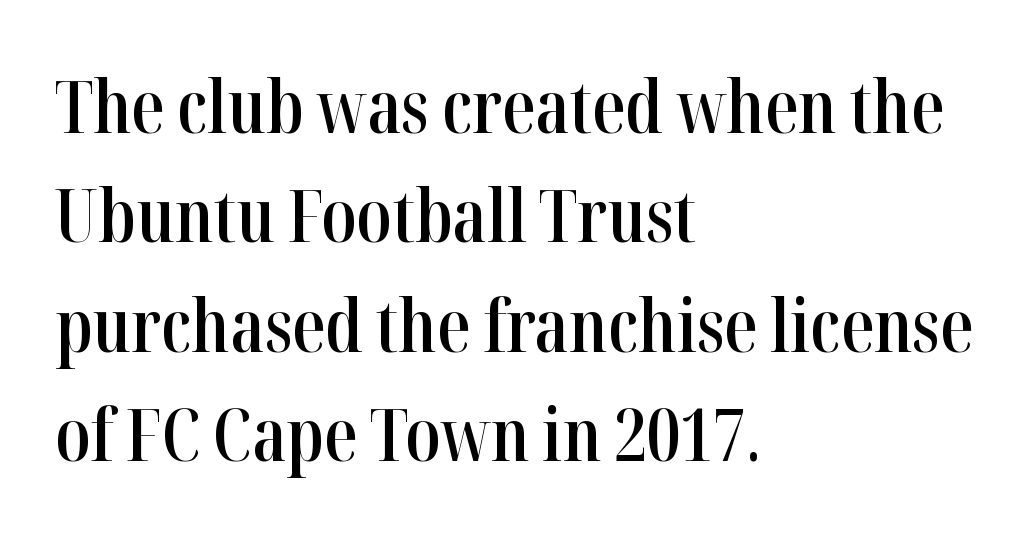
A clean baseline with only descenders dipping below it. This is moderately heavy type, rendered in semibold. The axis of the letterforms is exactly vertical. The rendering shows small feet on the letterforms — a serif design. Line beginnings align vertically; line endings do not.
